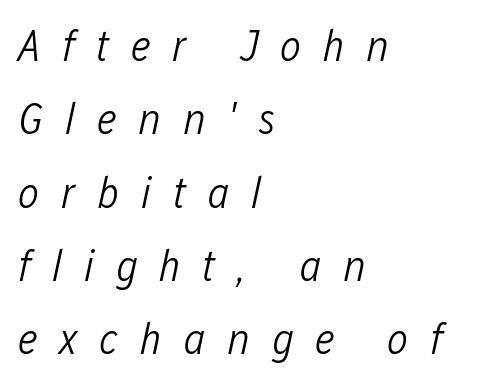
Inter-character spacing is expanded well beyond the font's built-in metrics. Normally led — the rows are evenly, conventionally spaced. Compared with ordinary roman type, these characters are visibly tilted. The characters are drawn with everyday or finer stroke widths.
